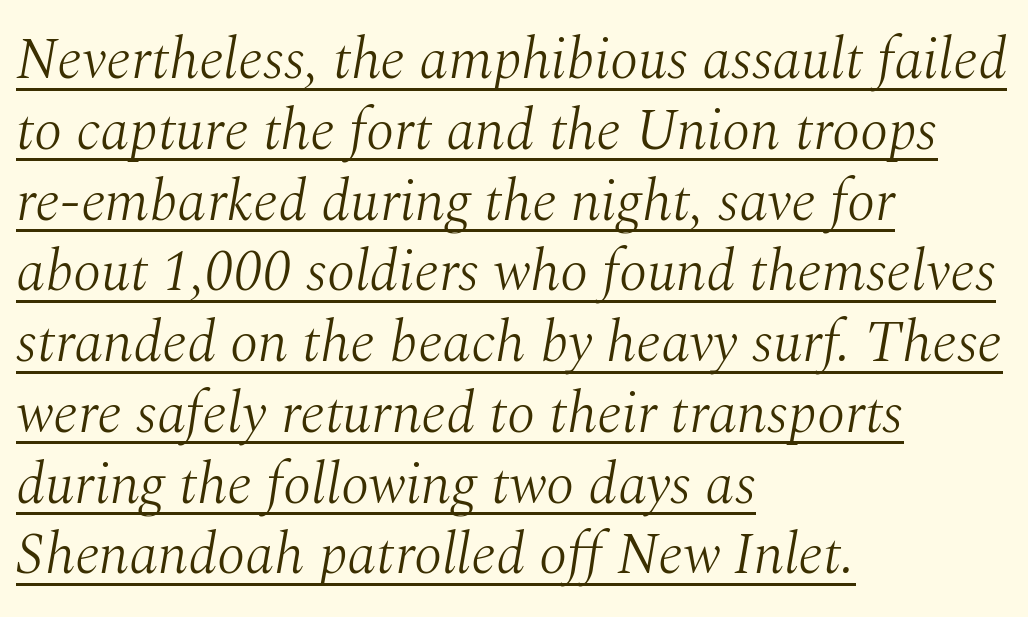
The image shows 58 px light serif type, italic (leaning right); set left-aligned, line spacing 1.22x, normal letter spacing, underlined; medium stroke contrast and a medium x-height.
